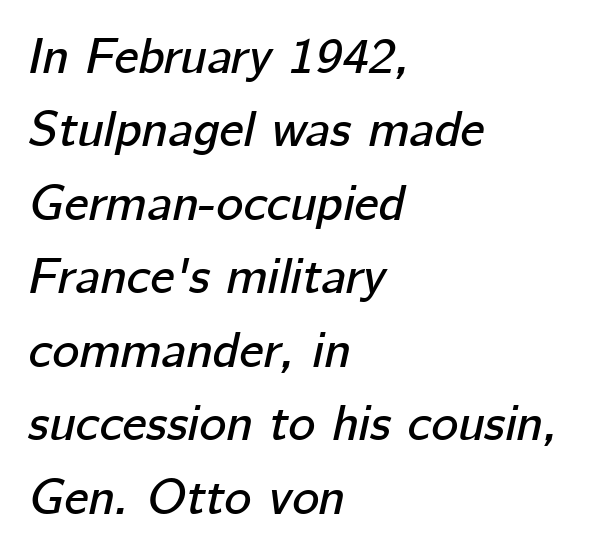
The image shows 51 px text type, italic (leaning right); set left-aligned, normal line spacing (1.44x), normal letter spacing, not underlined; low stroke contrast and a medium x-height.
